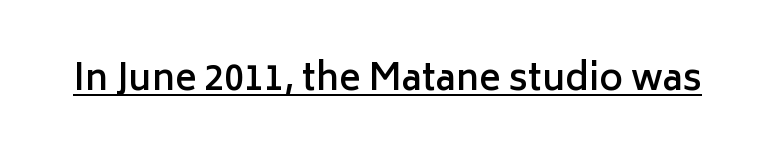
{"serif": "no", "italic": "no", "bold": "semi", "weight": "semibold", "width": "normal", "stroke_contrast": "low", "x_height": "medium", "monospaced": "no", "underline": "yes", "letter_spacing": "normal", "letter_spacing_em": 0.0, "glyph_px": 36}
